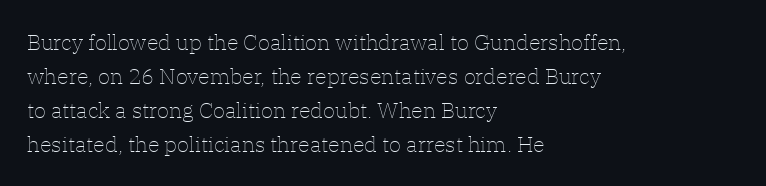
{"italic": "no", "bold": "no", "underline": "no", "align": "left", "line_spacing": "normal", "line_spacing_ratio": 1.54, "letter_spacing": "normal", "letter_spacing_em": 0.0, "glyph_px": 22}
